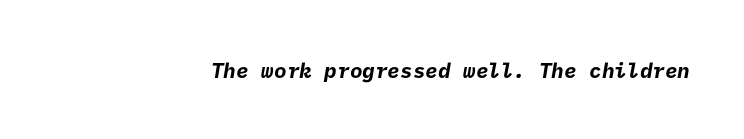
{"bold": "yes", "underline": "no", "letter_spacing": "normal", "letter_spacing_em": 0.0, "glyph_px": 21}
